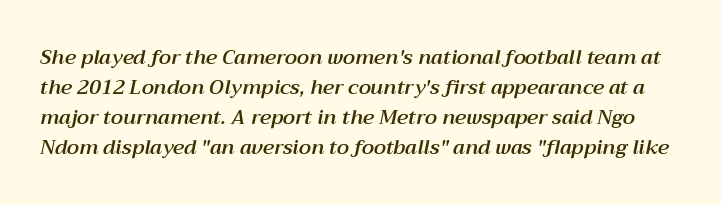
Q: Is the text italic (slanted)? A: Yes, it leans right by about 12 degrees.
Q: Is the text underlined? A: No.
Q: Is the spacing between letters normal or unusually wide? A: Normal.
Q: Is the spacing between lines tight, normal or loose? A: Normal.
